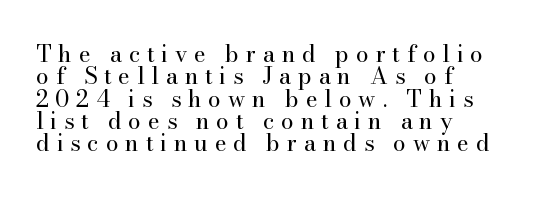
Heaviness? Minimal to ordinary, like unemphasized prose. The axis of the letterforms is exactly vertical. The paragraph has a hard left edge and a soft right edge. The line texture is sparse and dotted thanks to wide tracking. The specimen omits any rule beneath the text block's lines. One glance says dense: line gaps are narrower than usual.
